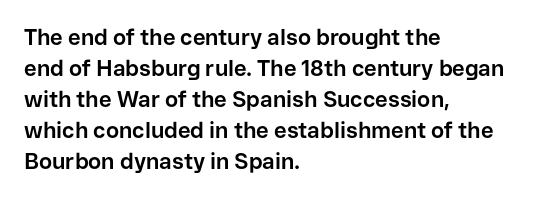
Ordinary non-slanted type is in use. The space between consecutive lines is moderate. The strokes are fattened all the way to bold. No extra tracking has been applied to these lines. Quick note: underline off. The typesetter chose a ragged-right arrangement here.
